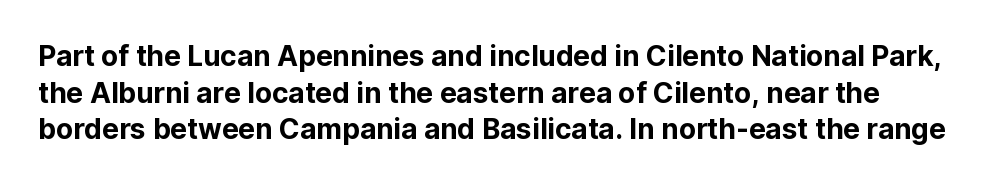
{"serif": "no", "italic": "no", "width": "normal", "stroke_contrast": "low", "x_height": "medium", "monospaced": "no", "underline": "no", "line_spacing": "normal", "line_spacing_ratio": 1.31, "letter_spacing": "normal", "letter_spacing_em": 0.0, "glyph_px": 28}
